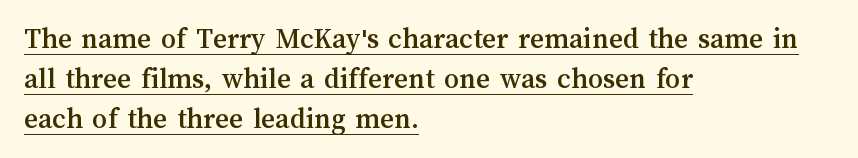
The vertical gap from one line to the next is medium. If you drew a line through each stem, it would be perfectly vertical. Left-aligned paragraph, ragged on the right. Proportional: the letters do not fall into vertical columns. What stands out about the letter spacing? Nothing — it is the standard amount. Looks like someone drew a line under every word here.
